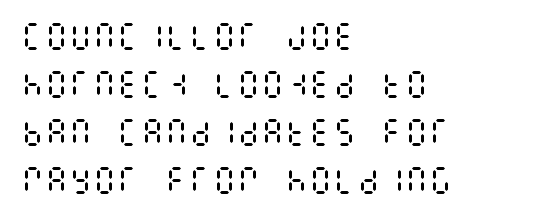
The image shows 30 px regular-weight, condensed type, upright; set left-aligned, normal line spacing (1.6x), normal letter spacing, not underlined; medium stroke contrast and a large x-height.
